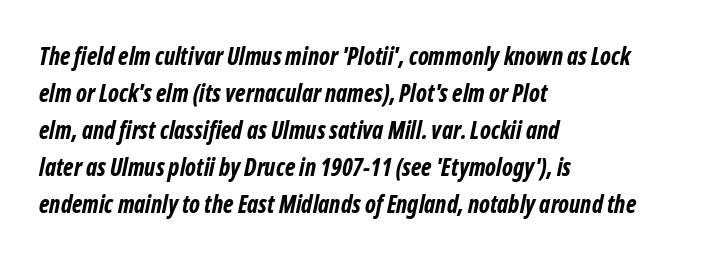
Q: Is the text bold? A: Yes.
Q: Is the text underlined? A: No.
Q: How is the paragraph aligned? A: Left-aligned.
Q: Is the spacing between letters normal or unusually wide? A: Normal.
Q: Is the spacing between lines tight, normal or loose? A: Normal.
